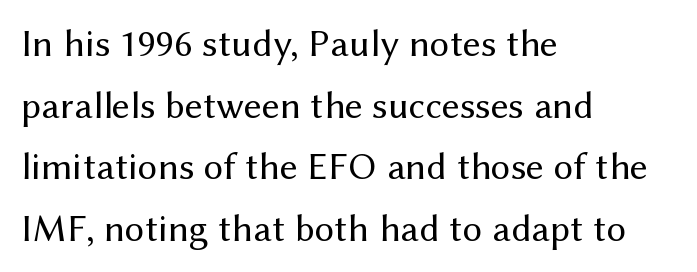
Q: Is the text bold? A: No.
Q: Is the text italic (slanted)? A: No, it is upright.
Q: Is the typeface a serif or a sans-serif typeface? A: Sans-serif.
Q: Is the text underlined? A: No.
Q: How is the paragraph aligned? A: Left-aligned.
Q: Is the spacing between letters normal or unusually wide? A: Normal.
Q: Is the spacing between lines tight, normal or loose? A: Normal.
Q: Width (condensed, normal, or wide)? A: Normal.
Q: Stroke contrast? A: Medium.
Q: x-height? A: Medium.
Q: Monospaced? A: No.
